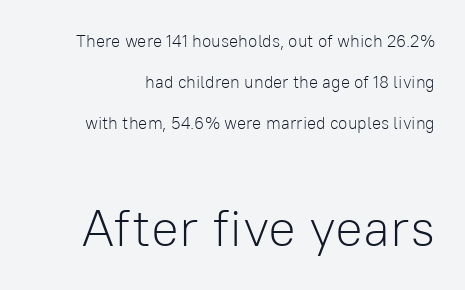
The image shows 52 px light sans-serif type, upright; set loose line spacing (2.4x), normal letter spacing, not underlined; the second (bottom) block is 3.06x larger; low stroke contrast and a medium x-height.
